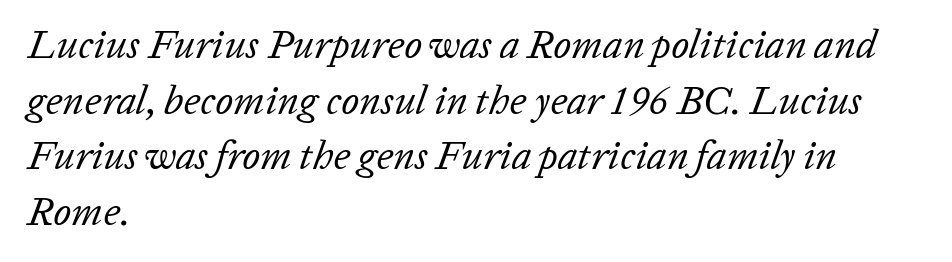
The image shows 40 px regular-weight type, italic (leaning right); set left-aligned, normal line spacing (1.39x), normal letter spacing, not underlined; low stroke contrast and a medium x-height.
